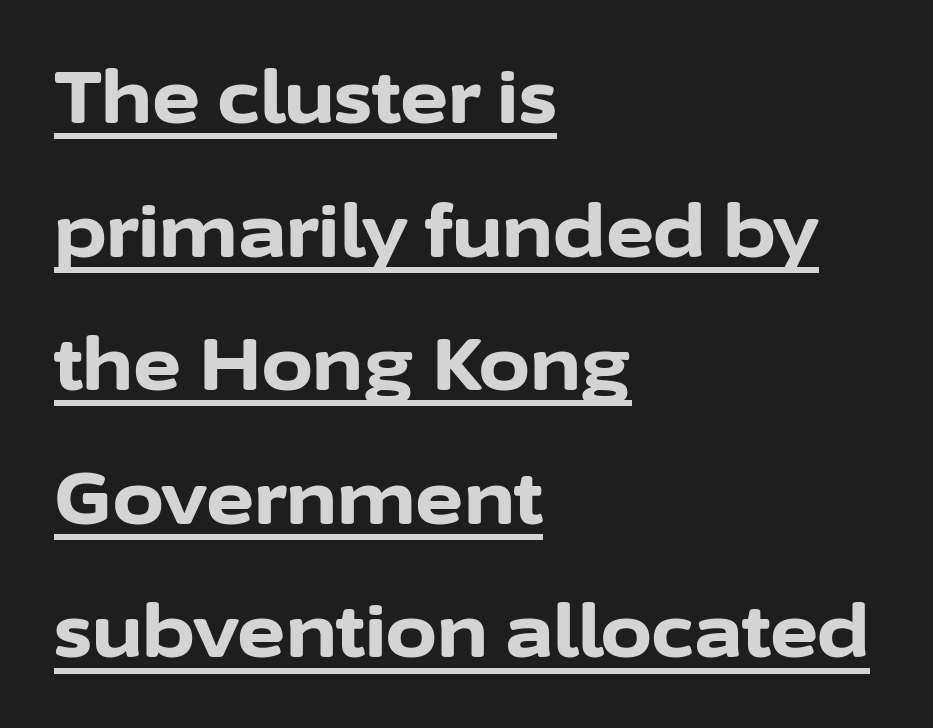
Q: Is the text bold? A: Yes.
Q: Is the text italic (slanted)? A: No, it is upright.
Q: Is the typeface a serif or a sans-serif typeface? A: Sans-serif.
Q: Is the text underlined? A: Yes.
Q: How is the paragraph aligned? A: Left-aligned.
Q: Is the spacing between letters normal or unusually wide? A: Normal.
Q: Width (condensed, normal, or wide)? A: Normal.
Q: Stroke contrast? A: Low.
Q: x-height? A: Medium.
Q: Monospaced? A: No.
